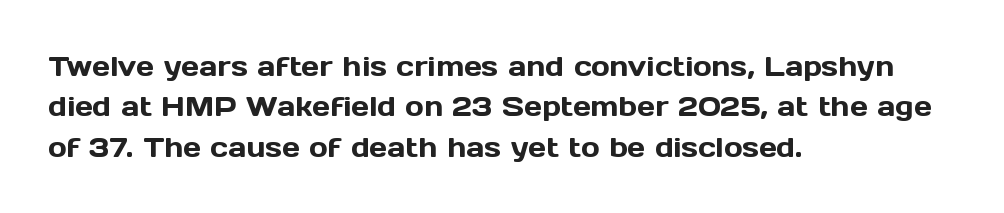
{"serif": "no", "italic": "no", "width": "normal", "x_height": "medium", "monospaced": "no", "underline": "no", "align": "left", "line_spacing": "normal", "line_spacing_ratio": 1.44, "letter_spacing": "normal", "letter_spacing_em": 0.0, "glyph_px": 28}
